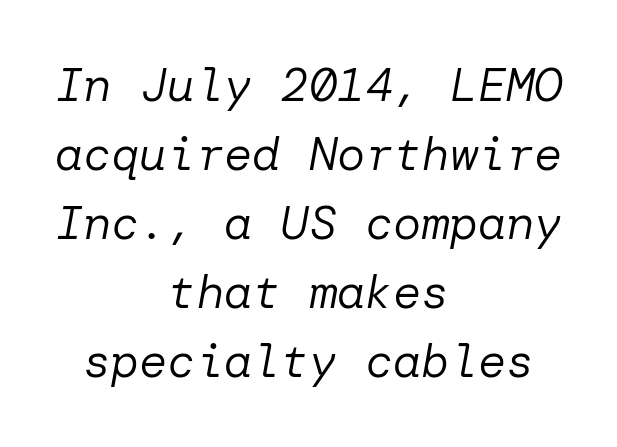
Vertical stems look standard width or narrower in stroke. Tracking value appears to be zero — textbook default spacing. Decoration check: the copy has no underline. In terms of posture, this sample is oblique. Is the block centered? Yes — each line is placed symmetrically about the middle. Students, observe: this is what conventionally led text looks like.
